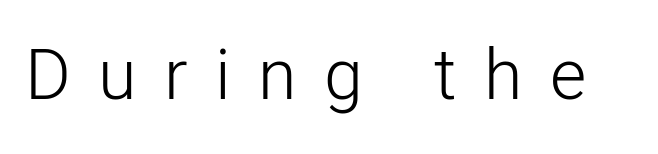
Q: Is the text bold? A: No.
Q: Is the text italic (slanted)? A: No, it is upright.
Q: Is the typeface a serif or a sans-serif typeface? A: Sans-serif.
Q: Is the text underlined? A: No.
Q: Is the spacing between letters normal or unusually wide? A: Unusually wide.
Q: Width (condensed, normal, or wide)? A: Normal.
Q: Stroke contrast? A: Low.
Q: x-height? A: Medium.
Q: Monospaced? A: No.
